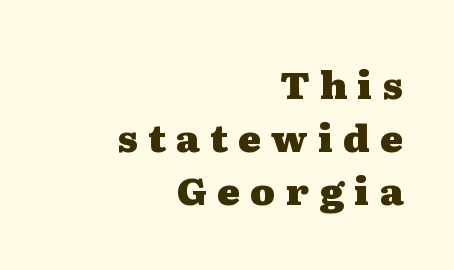
The image shows 38 px heavy, wide serif type, upright; set right-aligned, normal line spacing (1.39x), unusually wide letter spacing (+0.27 em), not underlined; medium stroke contrast and a medium x-height.
